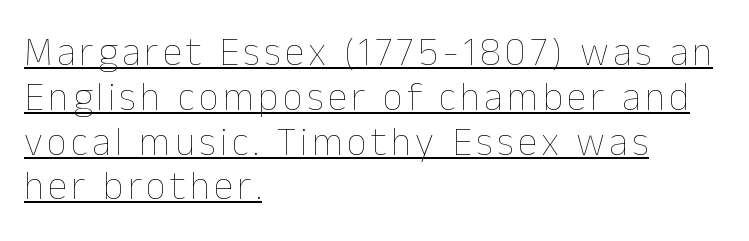
Proportional: the letters do not fall into vertical columns. Does the leading feel generous? Not at all — it's pinched. Stem width sits at or under what a default text font uses. If you drew a ruler down the left edge, every line would touch it. These characters rest on top of a visible drawn line.
